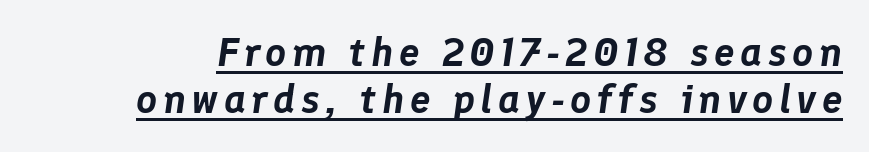
The rendering uses natural spacing where letterforms have individual widths. Quick note: interline space is minimal. Would a proofreader flag this as italicized? Yes. You can see a thin bar hugging the bottom of the glyphs.
